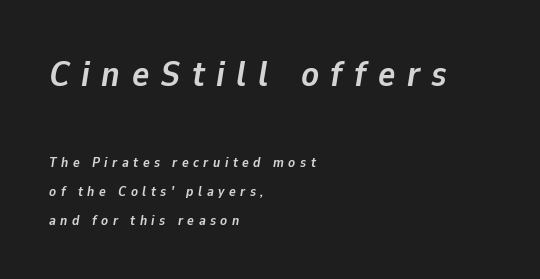
Q: Is the text bold? A: Yes.
Q: Is the text italic (slanted)? A: Yes, it leans right by about 9 degrees.
Q: Is the text underlined? A: No.
Q: How is the paragraph aligned? A: Left-aligned.
Q: Is the spacing between letters normal or unusually wide? A: Unusually wide.
Q: Is the spacing between lines tight, normal or loose? A: Loose.
Q: Which block of text is set in a larger size, the first (top) or the second (bottom)? A: The first (top) one.
Q: Width (condensed, normal, or wide)? A: Normal.
Q: Stroke contrast? A: Low.
Q: x-height? A: Medium.
Q: Monospaced? A: No.
